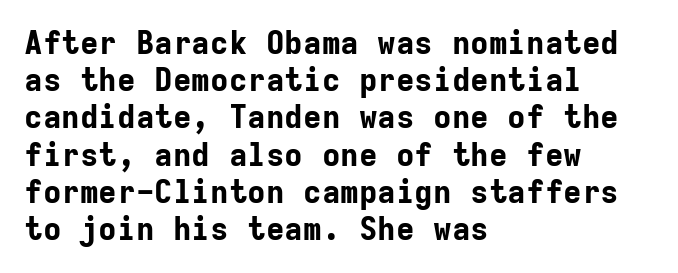
The image shows 31 px bold sans-serif type, upright, monospaced; set left-aligned, line spacing 1.2x, normal letter spacing, not underlined; low stroke contrast and a medium x-height.
